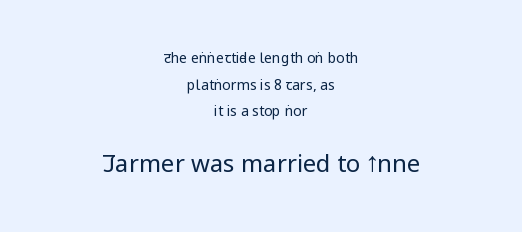
Q: Is the text bold? A: No.
Q: Is the text italic (slanted)? A: No, it is upright.
Q: Is the text underlined? A: No.
Q: How is the paragraph aligned? A: Centered.
Q: Is the spacing between letters normal or unusually wide? A: Normal.
Q: Is the spacing between lines tight, normal or loose? A: Loose.
Q: Which block of text is set in a larger size, the first (top) or the second (bottom)? A: The second (bottom) one.
